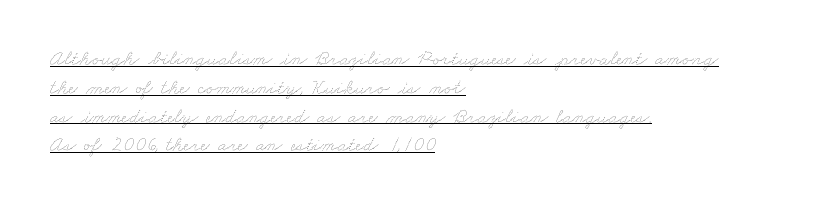
Each line of the rendering has a horizontal stroke beneath the glyphs. If you drew a ruler down the left edge, every line would touch it. How are the letters spaced? Ordinarily, with no added tracking. Horizontal bands of white between lines are of average thickness. The cut favours lightness, reaching ordinary text weight at its darkest.
